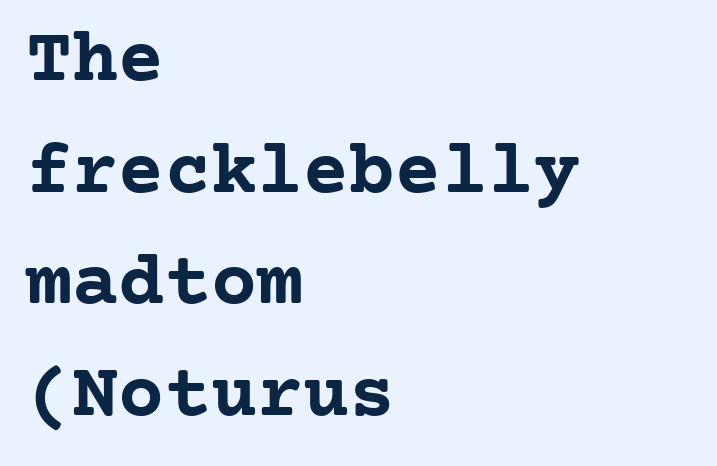
The image shows 77 px semibold serif type, upright, monospaced; set left-aligned, normal line spacing (1.45x), normal letter spacing, not underlined; low stroke contrast and a medium x-height.
